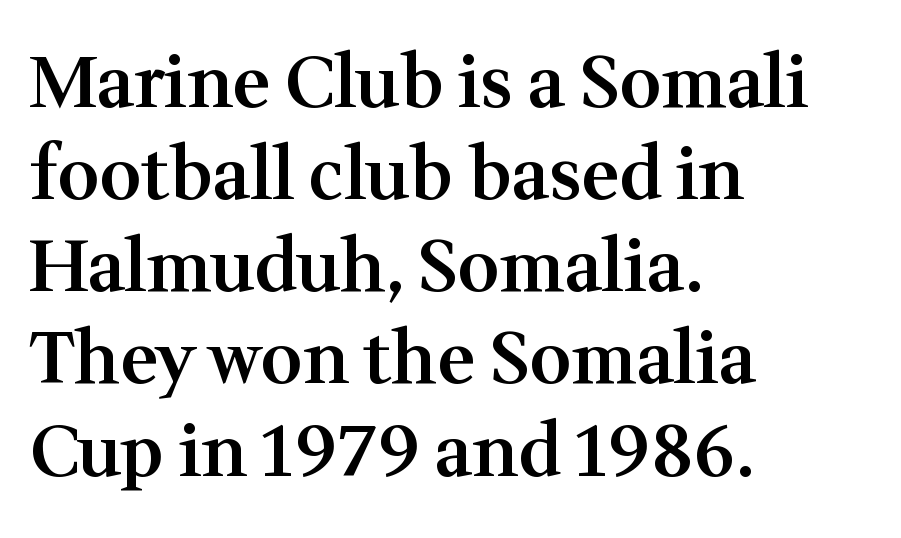
The vertical gap from one line to the next is medium. These lines are set flush left with a ragged right edge. Designer's note — italics off, roman on. A typesetter would label this face a serif.
